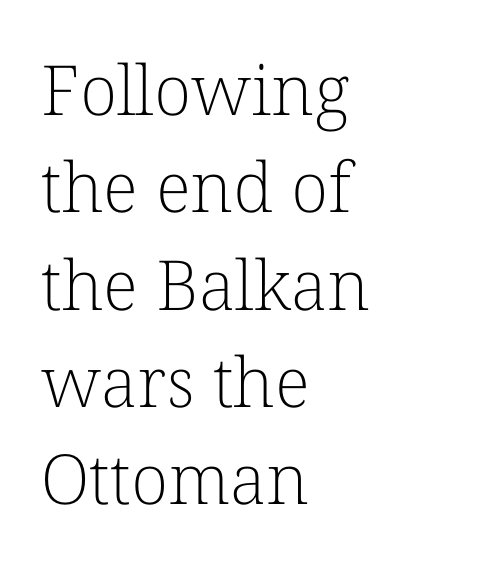
These lines are rendered in a variable-pitch font. This sample keeps an unexceptional amount of space between lines. Every character sits straight up, as roman type does. The glyphs in this specimen are seriffed.
